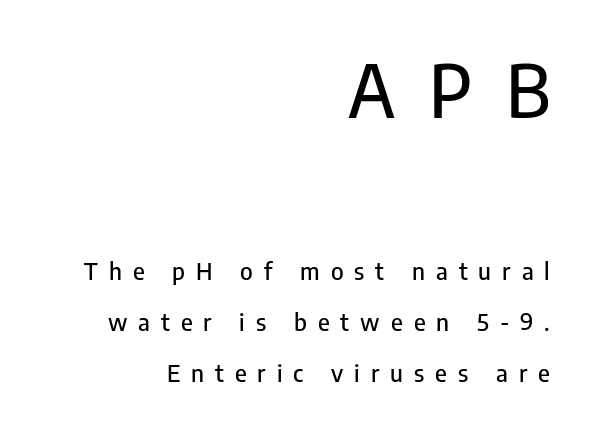
{"serif": "no", "italic": "no", "width": "condensed", "stroke_contrast": "low", "x_height": "medium", "monospaced": "no", "underline": "no", "align": "right", "line_spacing": "loose", "line_spacing_ratio": 2.12, "letter_spacing": "wide", "letter_spacing_em": 0.46, "larger_block": "first", "size_ratio": 3.04, "glyph_px": 73}
